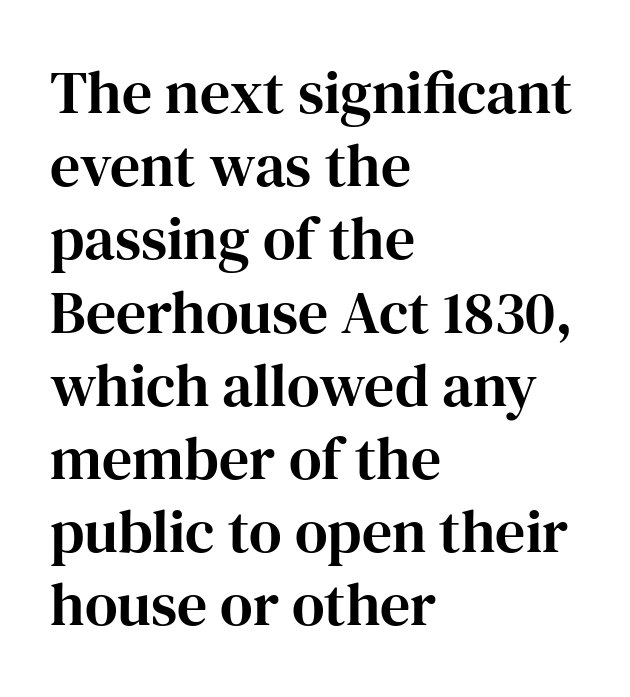
The image shows 60 px serif type, upright; set left-aligned, line spacing 1.22x, normal letter spacing, not underlined; high stroke contrast and a medium x-height.
